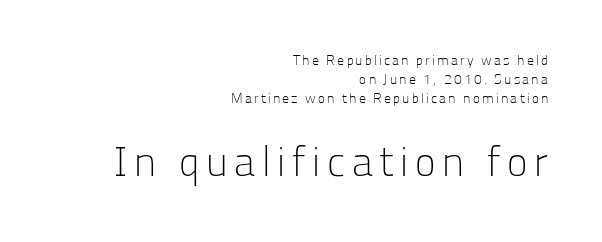
{"serif": "no", "italic": "no", "bold": "no", "weight": "light", "width": "normal", "stroke_contrast": "low", "x_height": "medium", "monospaced": "no", "underline": "no", "align": "right", "line_spacing": "normal", "line_spacing_ratio": 1.35, "larger_block": "second", "size_ratio": 3.0, "glyph_px": 42}
